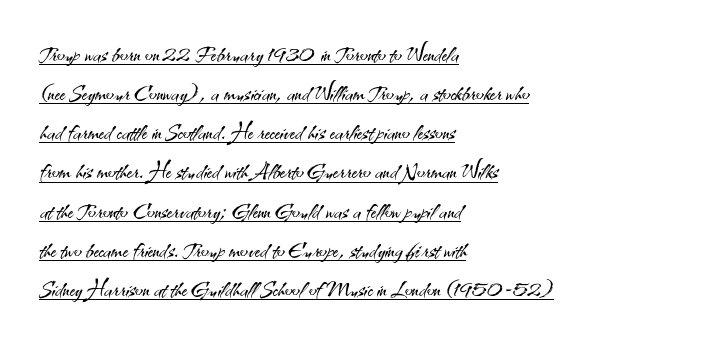
Students, observe: this is what conventionally led text looks like. The passage is arranged the way most books set body copy — flush left. This sample carries an underscore along the baseline area. The designer went with a sans here, leaving each stem footless. Proportional: the letters do not fall into vertical columns.
